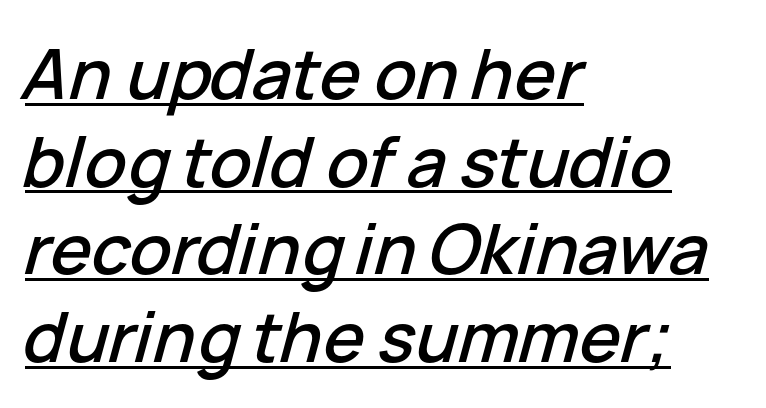
Q: Is the text italic (slanted)? A: Yes, it leans right by about 15 degrees.
Q: Is the text underlined? A: Yes.
Q: How is the paragraph aligned? A: Left-aligned.
Q: Is the spacing between letters normal or unusually wide? A: Normal.
Q: Is the spacing between lines tight, normal or loose? A: Normal.
Q: Width (condensed, normal, or wide)? A: Normal.
Q: Stroke contrast? A: Low.
Q: x-height? A: Medium.
Q: Monospaced? A: No.
